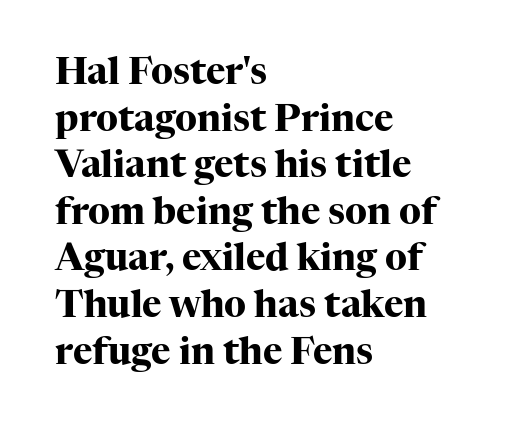
The lettering holds an erect, upright posture throughout. On the weight axis this lands at bold, roughly 700. Reading down the block, your eye returns to a fixed left position each line. Leading: standard. The face used here is rendered with its standard letterfit.
